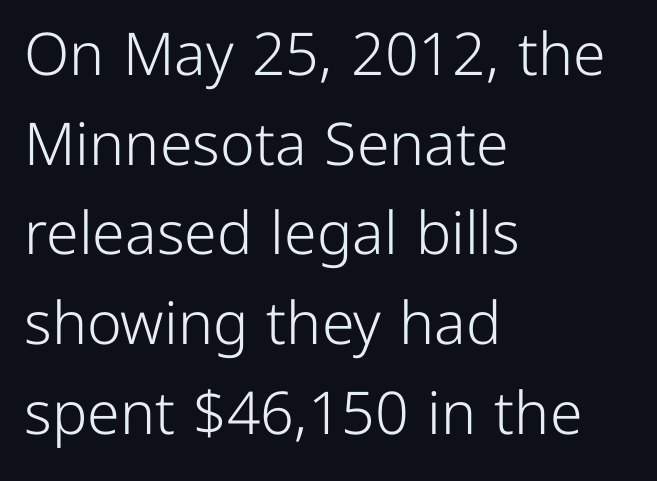
Q: Is the text bold? A: No.
Q: Is the text italic (slanted)? A: No, it is upright.
Q: Is the typeface a serif or a sans-serif typeface? A: Sans-serif.
Q: Is the text underlined? A: No.
Q: How is the paragraph aligned? A: Left-aligned.
Q: Is the spacing between letters normal or unusually wide? A: Normal.
Q: Is the spacing between lines tight, normal or loose? A: Normal.
Q: Width (condensed, normal, or wide)? A: Normal.
Q: Stroke contrast? A: Low.
Q: x-height? A: Medium.
Q: Monospaced? A: No.
